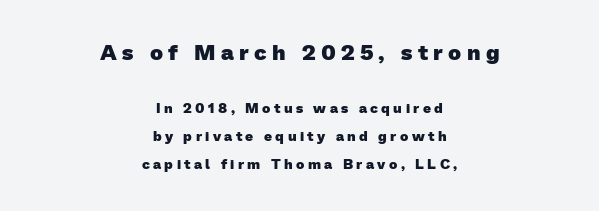
Compared with a flush-left layout, this one balances lines on the center instead. Whoever set this made the first block the dominant, larger element. How would I describe the line gaps? Wide and relaxed. What stands out about the letter spacing? Its width — letters are far apart. Glance below the letters and you will spot only blank space. Weight check: bold — yes, fully.
